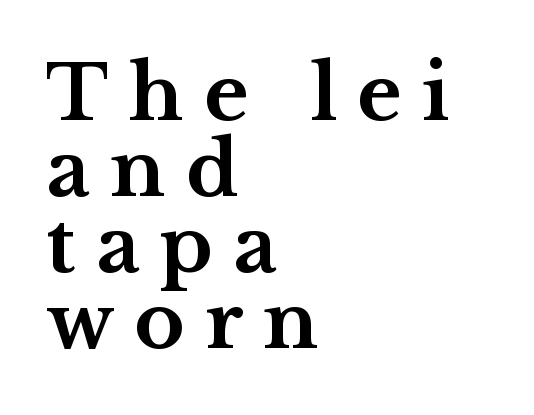
The image shows 76 px bold, wide serif type, upright; set left-aligned, tight line spacing (1.0x), unusually wide letter spacing (+0.27 em), not underlined; medium stroke contrast and a medium x-height.
